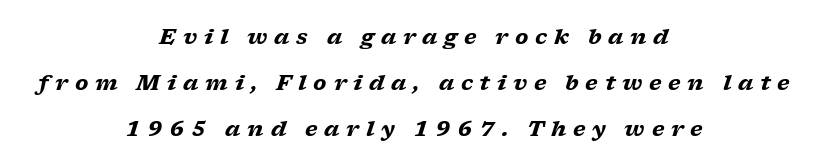
The image shows 21 px bold type, italic (leaning right); set centered, loose line spacing (2.18x), unusually wide letter spacing (+0.32 em), not underlined.
